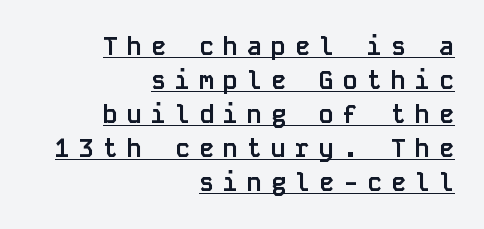
Q: Is the text bold? A: Yes.
Q: Is the text italic (slanted)? A: No, it is upright.
Q: Is the text underlined? A: Yes.
Q: How is the paragraph aligned? A: Right-aligned.
Q: Is the spacing between letters normal or unusually wide? A: Unusually wide.
Q: Is the spacing between lines tight, normal or loose? A: Normal.
